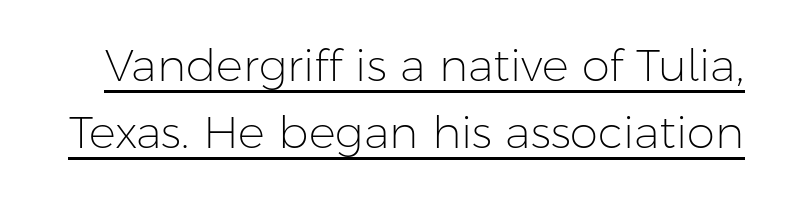
Short note: letters normally spaced. In terms of leading, this rendering sits right in the middle. Spacing verdict: proportional, widths tailored to each character. This is sans-serif lettering, the kind often seen on screens and signage.
